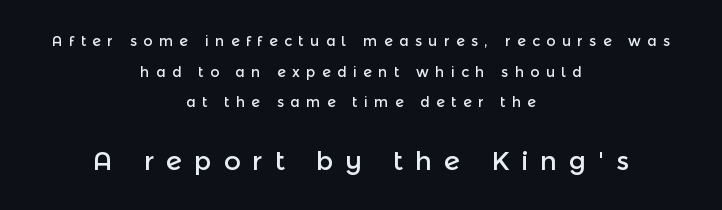
Q: Is the text italic (slanted)? A: No, it is upright.
Q: Is the text underlined? A: No.
Q: How is the paragraph aligned? A: Centered.
Q: Is the spacing between letters normal or unusually wide? A: Unusually wide.
Q: Is the spacing between lines tight, normal or loose? A: Loose.
Q: Which block of text is set in a larger size, the first (top) or the second (bottom)? A: The second (bottom) one.
